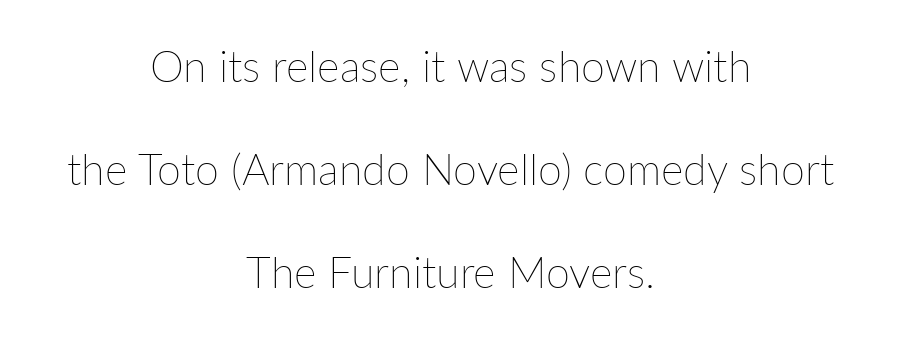
The image shows 43 px thin type, upright; set centered, loose line spacing (2.4x), normal letter spacing, not underlined; low stroke contrast and a medium x-height.
